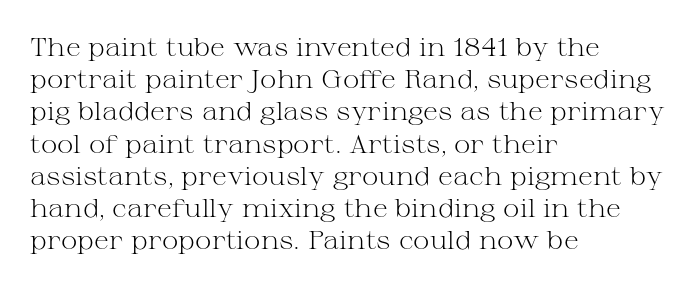
The image shows 25 px text type, upright; set left-aligned, normal line spacing (1.29x), normal letter spacing, not underlined.
